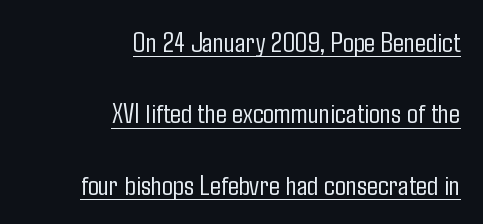
Q: Is the text bold? A: No.
Q: Is the text italic (slanted)? A: No, it is upright.
Q: Is the typeface a serif or a sans-serif typeface? A: Sans-serif.
Q: Is the text underlined? A: Yes.
Q: How is the paragraph aligned? A: Right-aligned.
Q: Is the spacing between letters normal or unusually wide? A: Normal.
Q: Is the spacing between lines tight, normal or loose? A: Loose.
Q: Width (condensed, normal, or wide)? A: Condensed.
Q: Stroke contrast? A: Low.
Q: x-height? A: Medium.
Q: Monospaced? A: No.
